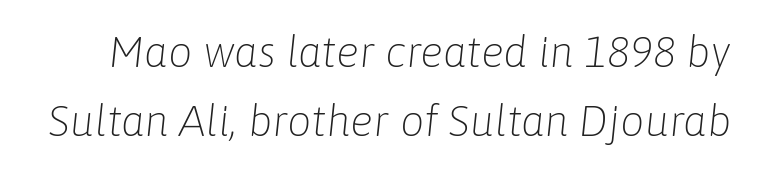
The image shows 43 px light type, italic (leaning right); set normal line spacing (1.6x), normal letter spacing, not underlined; low stroke contrast and a medium x-height.
